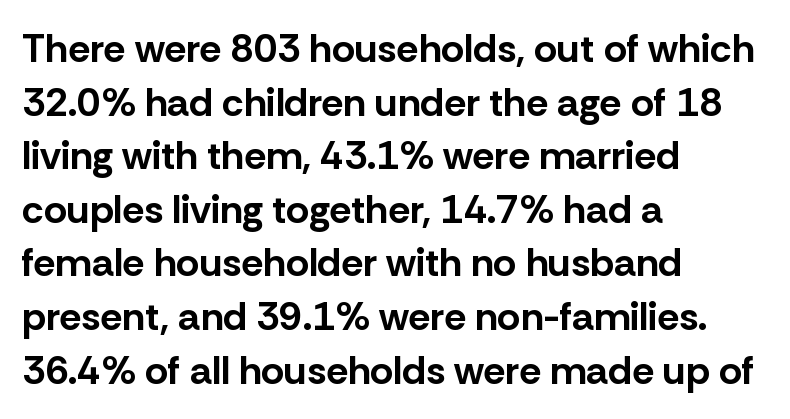
The image shows 40 px bold sans-serif type, upright; set left-aligned, normal line spacing (1.34x), normal letter spacing, not underlined; low stroke contrast and a medium x-height.
